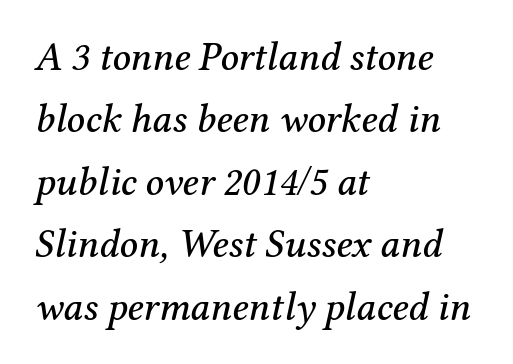
Is this a sans? No — the strokes have serifs. Students, note that the glyphs here touch the page at normal intervals. The words here are not underlined. Character widths vary here, with narrow letters taking less room than wide ones. Evenly set lines give the paragraph a standard silhouette.
